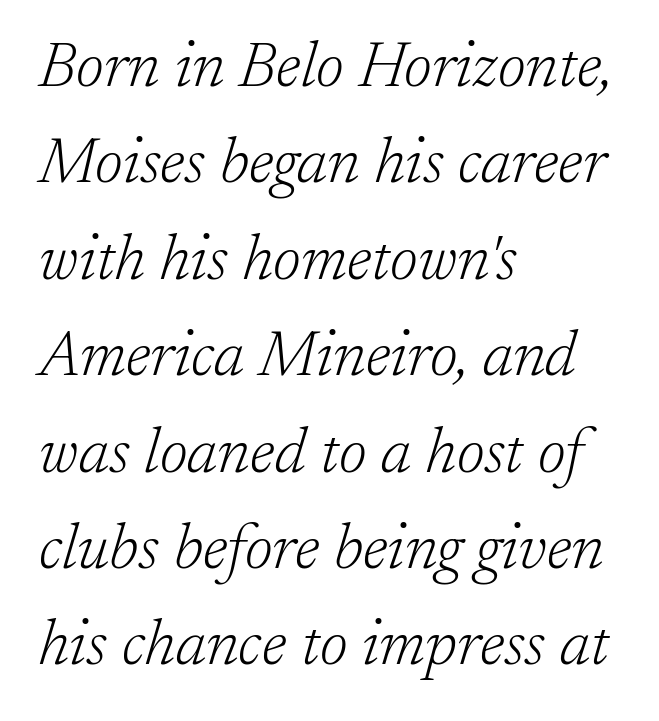
The image shows 63 px light serif type, italic (leaning right); set left-aligned, normal line spacing (1.53x), normal letter spacing, not underlined; low stroke contrast and a medium x-height.
